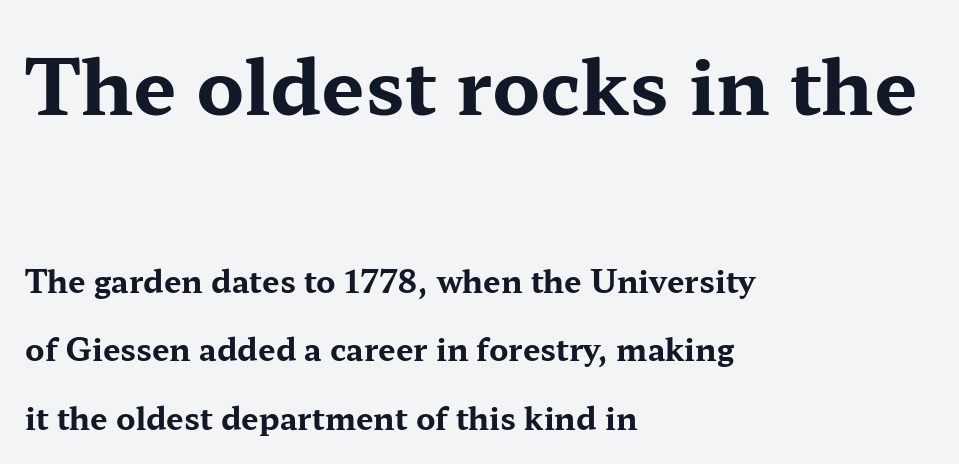
The image shows 77 px bold, wide serif type, upright; set left-aligned, loose line spacing (2.21x), normal letter spacing, not underlined; the first (top) block is 2.48x larger; medium stroke contrast and a medium x-height.
